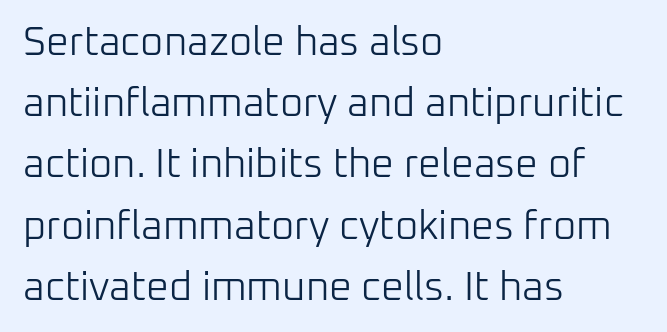
{"serif": "no", "italic": "no", "bold": "no", "weight": "light", "width": "normal", "stroke_contrast": "low", "x_height": "medium", "monospaced": "no", "underline": "no", "align": "left", "line_spacing": "normal", "line_spacing_ratio": 1.53, "letter_spacing": "normal", "letter_spacing_em": 0.0, "glyph_px": 40}
